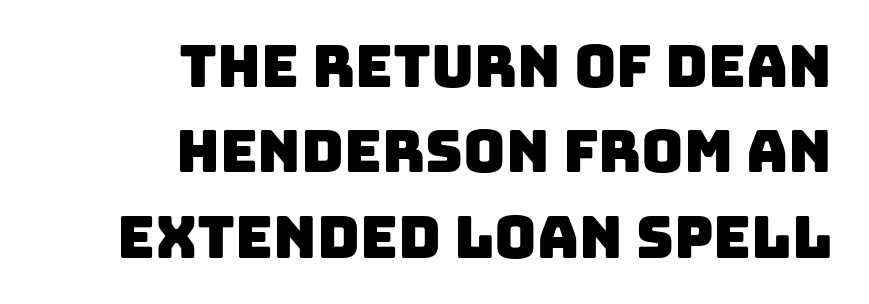
The image shows 58 px sans-serif type; set right-aligned, normal line spacing (1.47x), normal letter spacing, not underlined; low stroke contrast and a large x-height.
